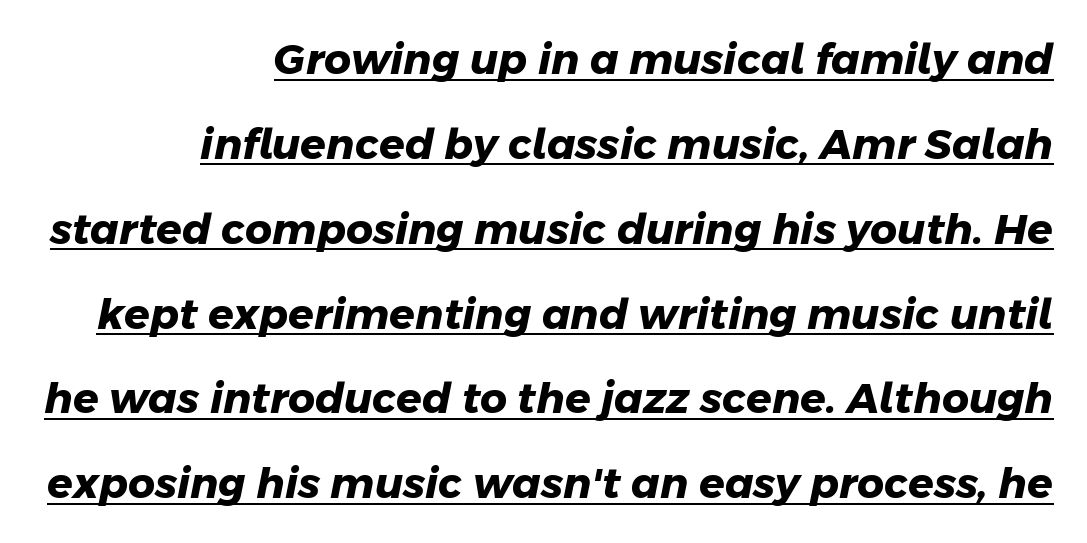
Q: Is the text bold? A: Yes.
Q: Is the typeface a serif or a sans-serif typeface? A: Sans-serif.
Q: Is the text underlined? A: Yes.
Q: How is the paragraph aligned? A: Right-aligned.
Q: Is the spacing between letters normal or unusually wide? A: Normal.
Q: Is the spacing between lines tight, normal or loose? A: Loose.
Q: Width (condensed, normal, or wide)? A: Normal.
Q: Stroke contrast? A: Low.
Q: x-height? A: Medium.
Q: Monospaced? A: No.
